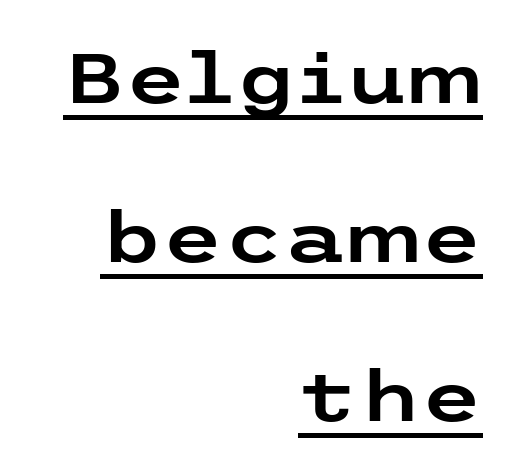
Q: Is the text italic (slanted)? A: No, it is upright.
Q: Is the typeface a serif or a sans-serif typeface? A: Sans-serif.
Q: Is the text underlined? A: Yes.
Q: How is the paragraph aligned? A: Right-aligned.
Q: Is the spacing between letters normal or unusually wide? A: Normal.
Q: Is the spacing between lines tight, normal or loose? A: Loose.
Q: Width (condensed, normal, or wide)? A: Wide.
Q: Stroke contrast? A: Low.
Q: x-height? A: Medium.
